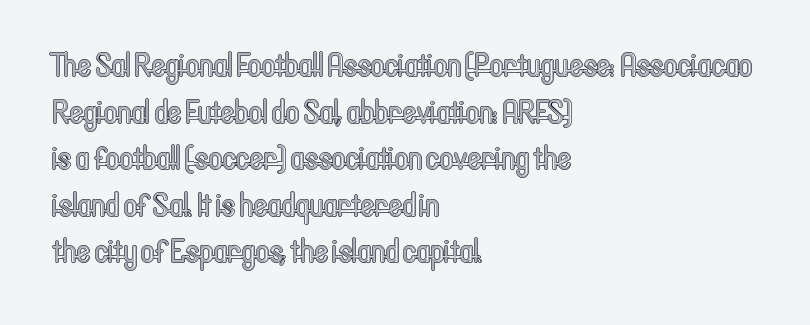
Q: Is the text italic (slanted)? A: No, it is upright.
Q: Is the text underlined? A: No.
Q: How is the paragraph aligned? A: Left-aligned.
Q: Is the spacing between letters normal or unusually wide? A: Normal.
Q: Is the spacing between lines tight, normal or loose? A: Normal.
Q: Width (condensed, normal, or wide)? A: Condensed.
Q: x-height? A: Medium.
Q: Monospaced? A: No.
